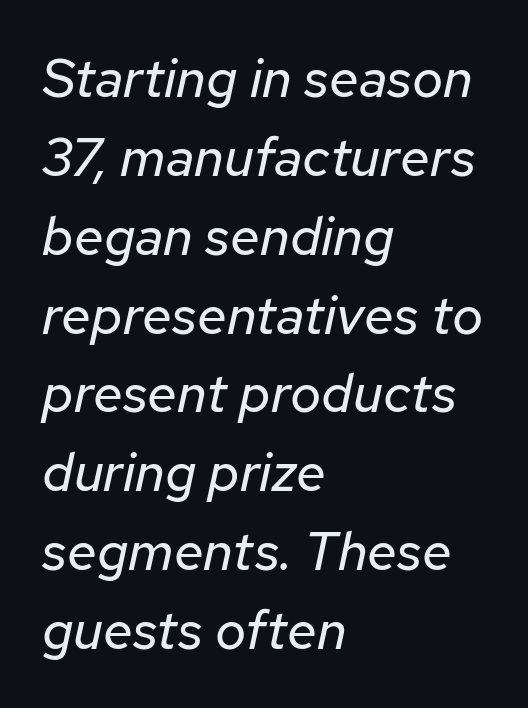
{"italic": "yes", "lean": "right", "slant_degrees": 12, "bold": "no", "weight": "regular", "width": "normal", "stroke_contrast": "low", "x_height": "medium", "monospaced": "no", "underline": "no", "align": "left", "line_spacing": "normal", "line_spacing_ratio": 1.46, "letter_spacing": "normal", "letter_spacing_em": 0.0, "glyph_px": 54}
